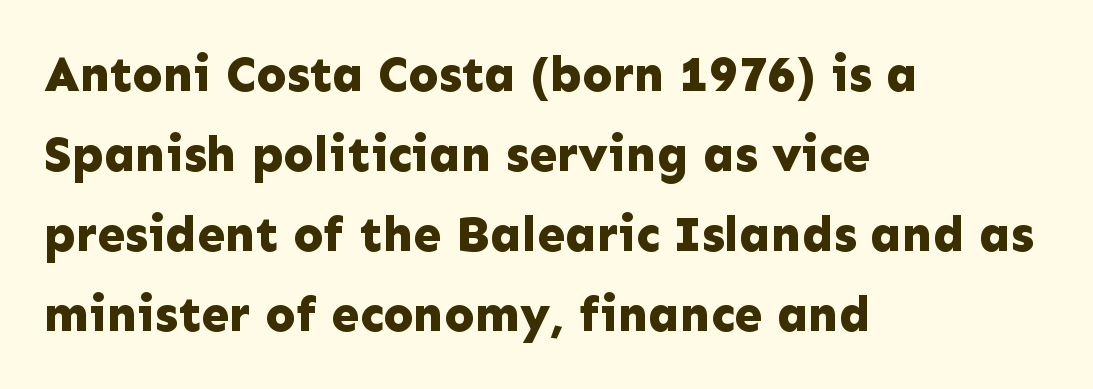
{"serif": "no", "italic": "no", "bold": "yes", "weight": "bold", "width": "normal", "stroke_contrast": "low", "x_height": "medium", "monospaced": "no", "underline": "no", "align": "left", "line_spacing": "normal", "line_spacing_ratio": 1.6, "letter_spacing": "normal", "letter_spacing_em": 0.0, "glyph_px": 50}
